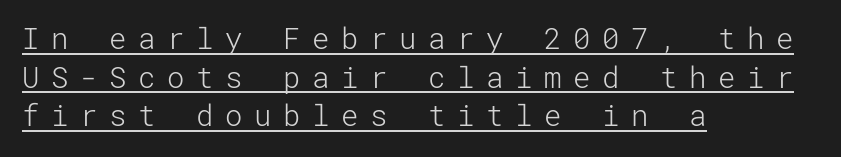
Q: Is the text bold? A: No.
Q: Is the text italic (slanted)? A: No, it is upright.
Q: Is the typeface a serif or a sans-serif typeface? A: Sans-serif.
Q: Is the text underlined? A: Yes.
Q: How is the paragraph aligned? A: Left-aligned.
Q: Is the spacing between letters normal or unusually wide? A: Unusually wide.
Q: Is the spacing between lines tight, normal or loose? A: Normal.
Q: Width (condensed, normal, or wide)? A: Normal.
Q: Stroke contrast? A: Low.
Q: x-height? A: Medium.
